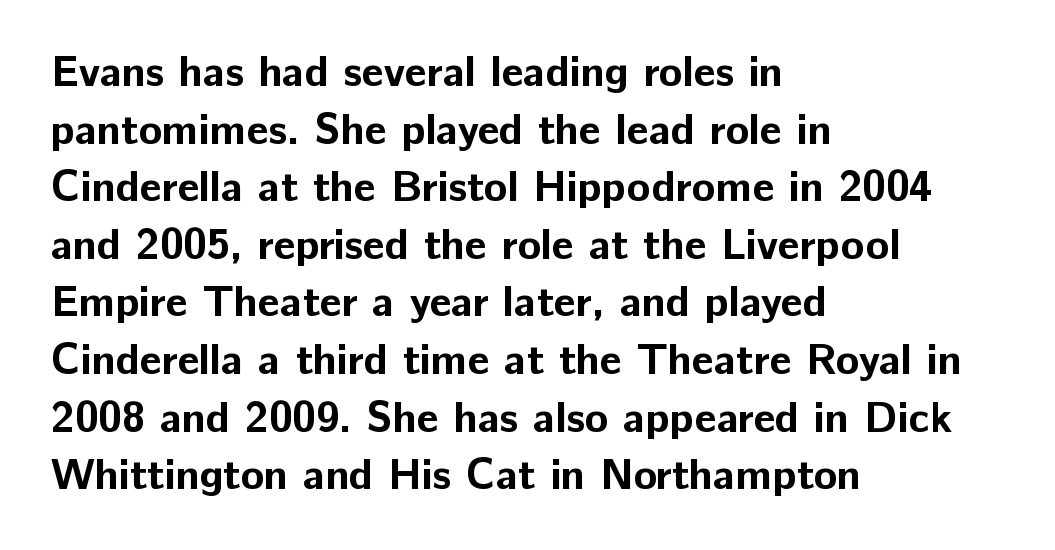
{"serif": "no", "italic": "no", "bold": "yes", "weight": "bold", "width": "normal", "stroke_contrast": "low", "x_height": "medium", "monospaced": "no", "underline": "no", "align": "left", "line_spacing": "normal", "line_spacing_ratio": 1.34, "letter_spacing": "normal", "letter_spacing_em": 0.0, "glyph_px": 43}
